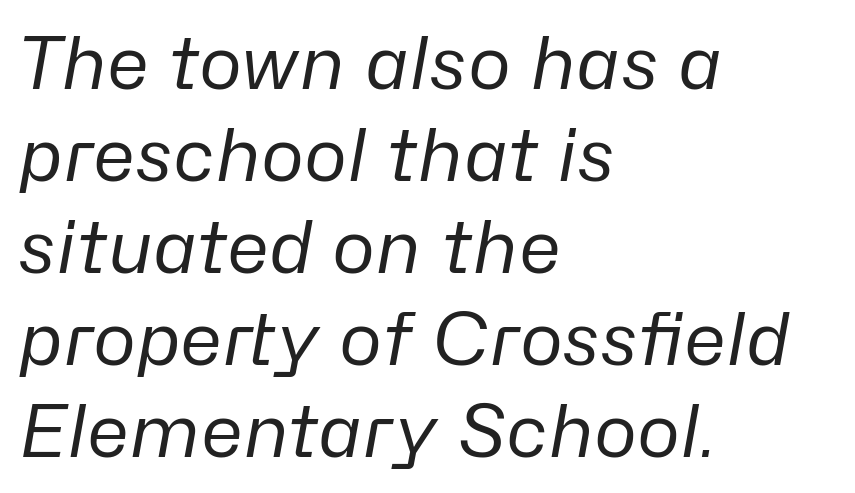
{"italic": "yes", "lean": "right", "slant_degrees": 10, "bold": "no", "weight": "regular", "width": "normal", "stroke_contrast": "low", "x_height": "medium", "monospaced": "no", "underline": "no", "align": "left", "line_spacing": "normal", "line_spacing_ratio": 1.26, "letter_spacing": "normal", "letter_spacing_em": 0.0, "glyph_px": 73}
